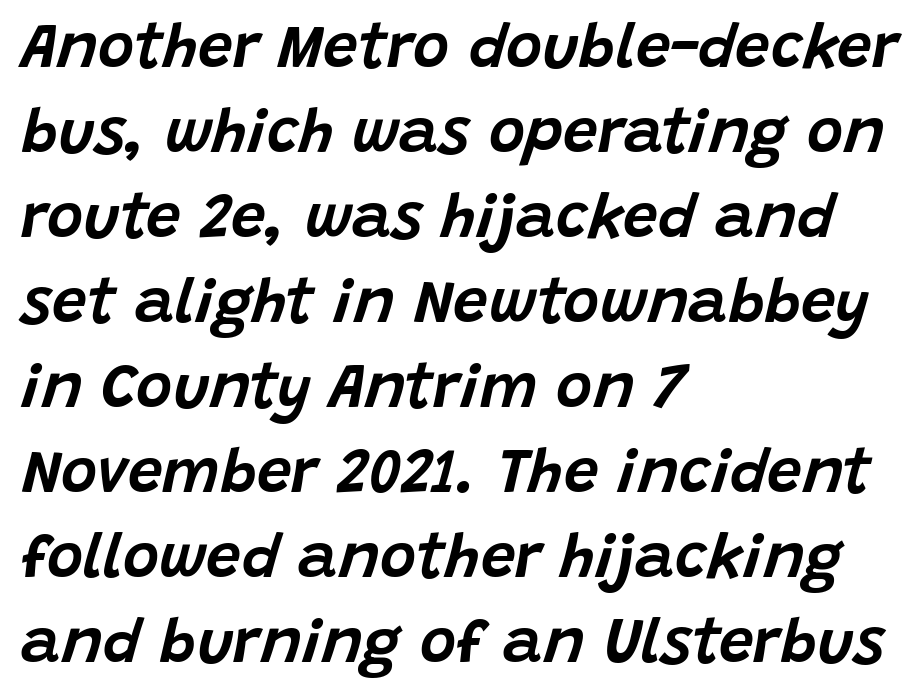
{"italic": "yes", "lean": "right", "slant_degrees": 15, "width": "normal", "stroke_contrast": "low", "x_height": "large", "monospaced": "no", "underline": "no", "align": "left", "line_spacing": "normal", "line_spacing_ratio": 1.37, "letter_spacing": "normal", "letter_spacing_em": 0.0, "glyph_px": 62}
